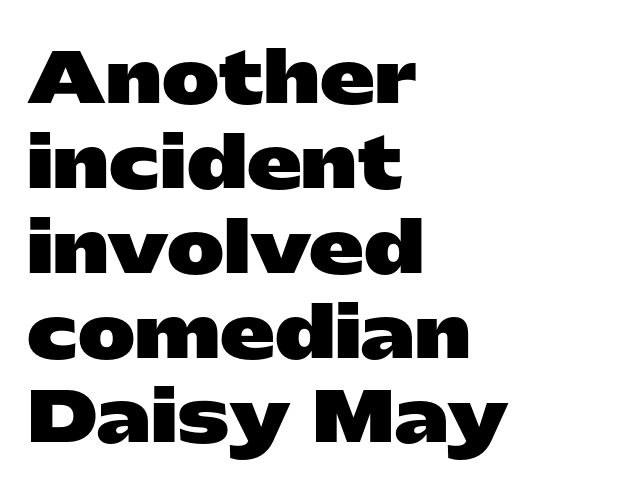
Q: Is the text bold? A: Yes.
Q: Is the text italic (slanted)? A: No, it is upright.
Q: Is the typeface a serif or a sans-serif typeface? A: Sans-serif.
Q: Is the text underlined? A: No.
Q: How is the paragraph aligned? A: Left-aligned.
Q: Is the spacing between letters normal or unusually wide? A: Normal.
Q: Width (condensed, normal, or wide)? A: Wide.
Q: Stroke contrast? A: Low.
Q: x-height? A: Medium.
Q: Monospaced? A: No.
